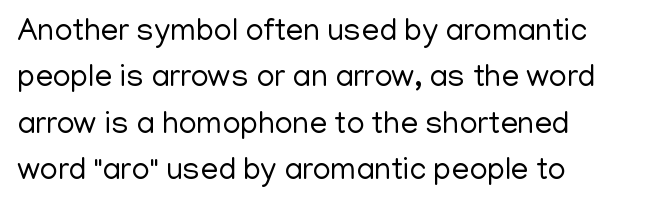
Characters remain perfectly vertical along every line. Default kerning and tracking; the words read as compact shapes. Vertically, the passage feels balanced, rows spaced as you'd expect. This sample uses a sans-serif face.
